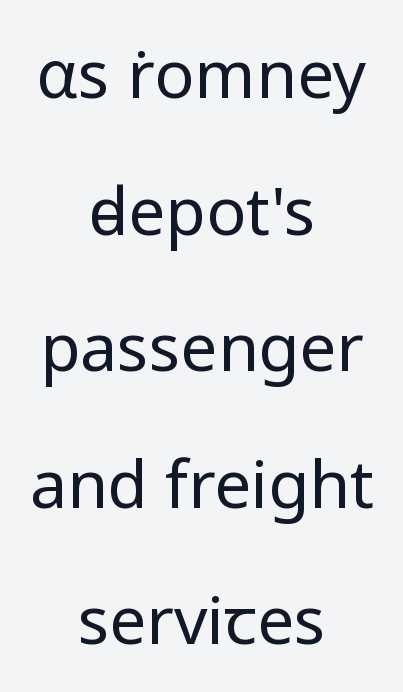
The image shows 66 px regular-weight sans-serif type, upright; set centered, loose line spacing (2.07x), normal letter spacing, not underlined; low stroke contrast and a medium x-height.
